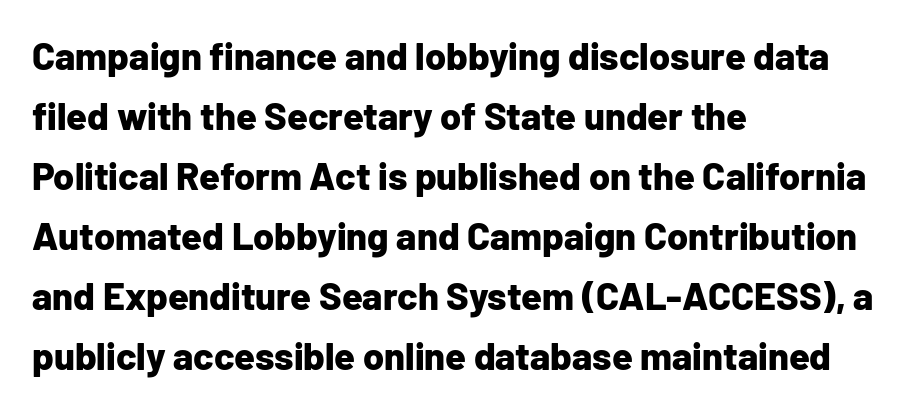
Q: Is the text bold? A: Yes.
Q: Is the text italic (slanted)? A: No, it is upright.
Q: Is the typeface a serif or a sans-serif typeface? A: Sans-serif.
Q: Is the text underlined? A: No.
Q: How is the paragraph aligned? A: Left-aligned.
Q: Is the spacing between letters normal or unusually wide? A: Normal.
Q: Is the spacing between lines tight, normal or loose? A: Normal.
Q: Width (condensed, normal, or wide)? A: Normal.
Q: Stroke contrast? A: Low.
Q: x-height? A: Medium.
Q: Monospaced? A: No.
